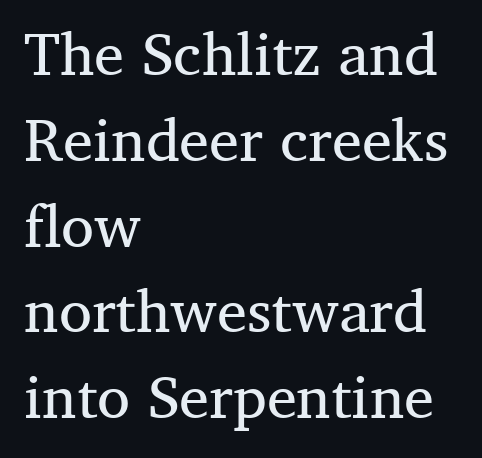
The image shows 60 px regular-weight serif type, upright; set left-aligned, normal line spacing (1.43x), normal letter spacing, not underlined; medium stroke contrast and a medium x-height.
